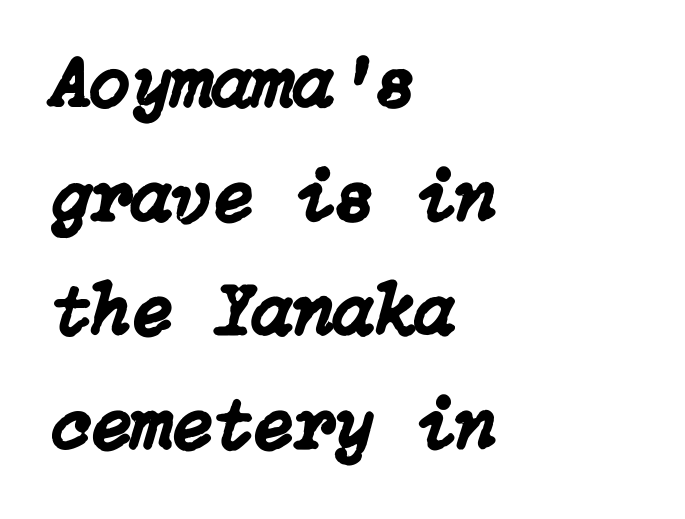
{"italic": "yes", "lean": "right", "slant_degrees": 15, "width": "normal", "stroke_contrast": "low", "x_height": "medium", "underline": "no", "align": "left", "line_spacing": "normal", "line_spacing_ratio": 1.54, "letter_spacing": "normal", "letter_spacing_em": 0.0, "glyph_px": 74}
